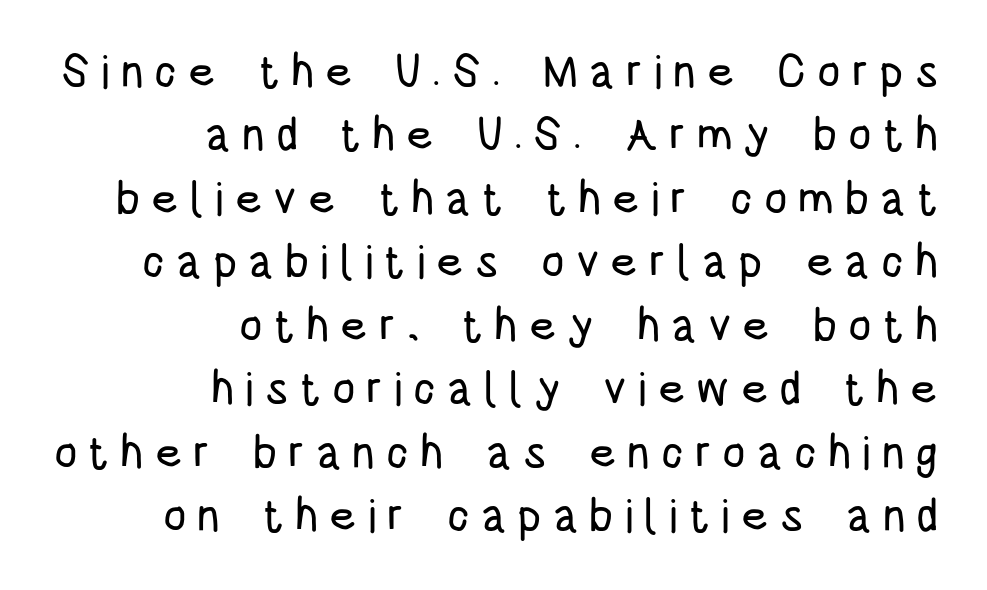
The image shows 46 px condensed sans-serif type, upright; set right-aligned, normal line spacing (1.38x), unusually wide letter spacing (+0.24 em), not underlined; low stroke contrast and a large x-height.
